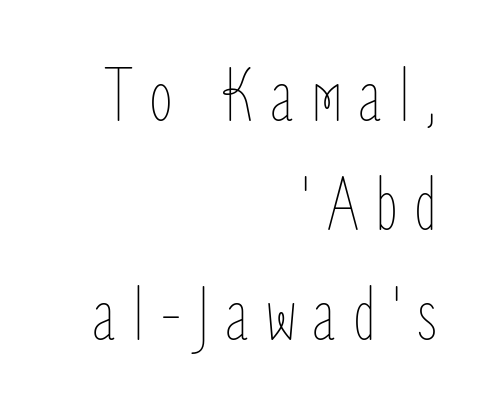
{"italic": "no", "bold": "no", "weight": "thin", "width": "condensed", "stroke_contrast": "low", "x_height": "medium", "monospaced": "no", "underline": "no", "align": "right", "line_spacing": "normal", "line_spacing_ratio": 1.42, "letter_spacing": "wide", "letter_spacing_em": 0.21, "glyph_px": 77}
